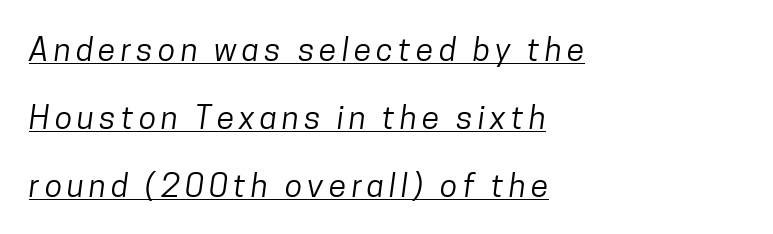
{"serif": "no", "bold": "no", "weight": "regular", "width": "condensed", "stroke_contrast": "low", "x_height": "medium", "monospaced": "no", "underline": "yes", "align": "left", "line_spacing": "loose", "line_spacing_ratio": 2.12, "glyph_px": 32}
